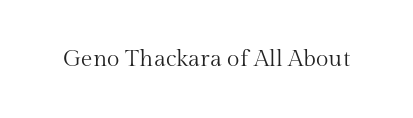
Q: Is the text bold? A: No.
Q: Is the text italic (slanted)? A: No, it is upright.
Q: Is the text underlined? A: No.
Q: Is the spacing between letters normal or unusually wide? A: Normal.
